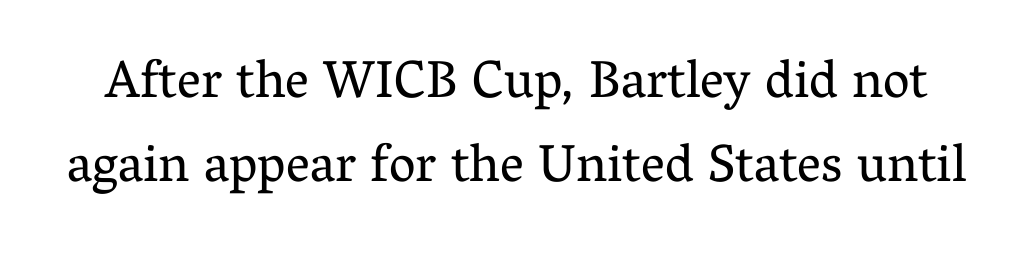
{"serif": "yes", "italic": "no", "bold": "no", "weight": "regular", "width": "normal", "stroke_contrast": "medium", "x_height": "medium", "monospaced": "no", "underline": "no", "line_spacing": "normal", "line_spacing_ratio": 1.58, "letter_spacing": "normal", "letter_spacing_em": 0.0, "glyph_px": 53}
